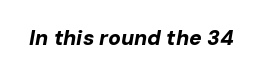
Q: Is the text bold? A: Yes.
Q: Is the text italic (slanted)? A: Yes, it leans right by about 10 degrees.
Q: Is the text underlined? A: No.
Q: Is the spacing between letters normal or unusually wide? A: Normal.
